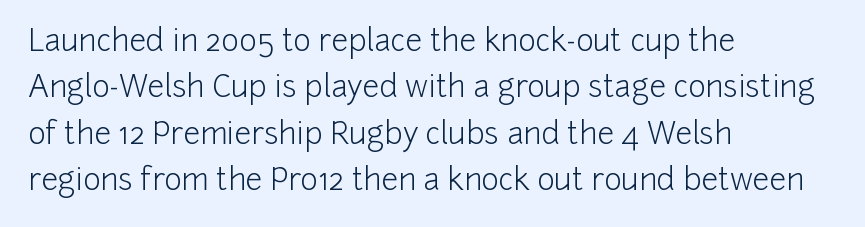
Each letter keeps its own natural width here, so spacing adapts to shape. The font family rendered here belongs to the sans-serif group. Each row of text sits above clean, open space. The face looks like a standard text weight, possibly lighter.
